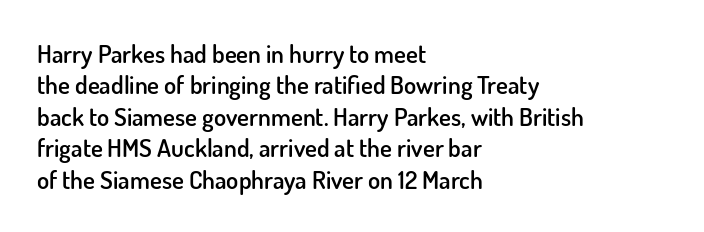
The image shows 25 px text type, upright; set left-aligned, normal line spacing (1.26x), normal letter spacing, not underlined.
